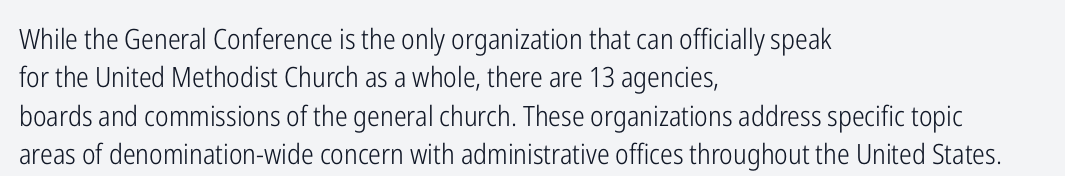
The designer left line spacing at the default. Only glyphs here, with clear space below each row. Tracking here is standard; glyphs follow each other at the usual distance. The cut favours lightness, reaching ordinary text weight at its darkest.
